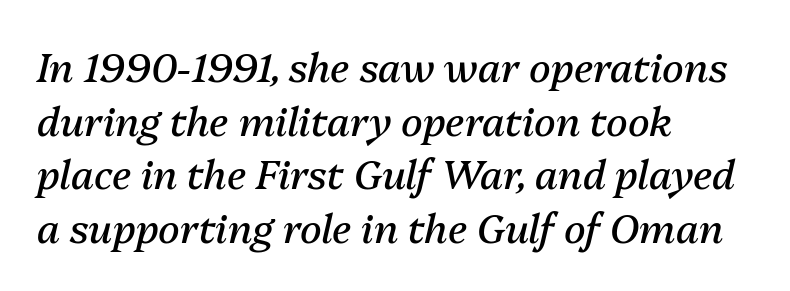
Observe the lean: these are italic letterforms. Stem width sits at or under what a default text font uses. The face used here is proportionally spaced, like ordinary book or web type. Short and long lines alike share a common starting point at left. Underline: absent.
